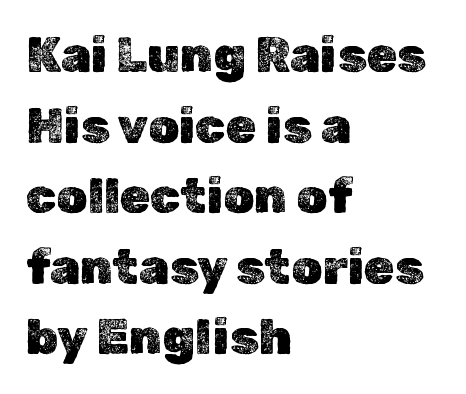
{"italic": "no", "width": "normal", "x_height": "medium", "monospaced": "no", "underline": "no", "align": "left", "line_spacing": "normal", "line_spacing_ratio": 1.44, "letter_spacing": "normal", "letter_spacing_em": 0.0, "glyph_px": 49}
